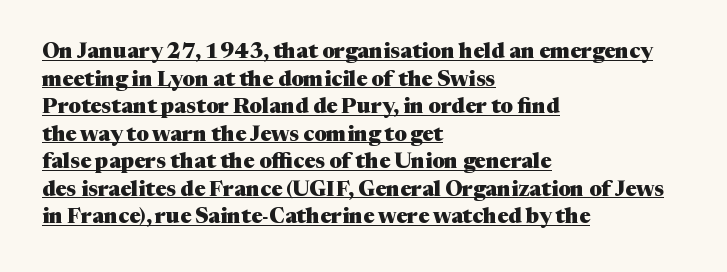
{"italic": "no", "bold": "yes", "underline": "yes", "align": "left", "line_spacing": "normal", "line_spacing_ratio": 1.31, "letter_spacing": "normal", "letter_spacing_em": 0.0, "glyph_px": 21}
